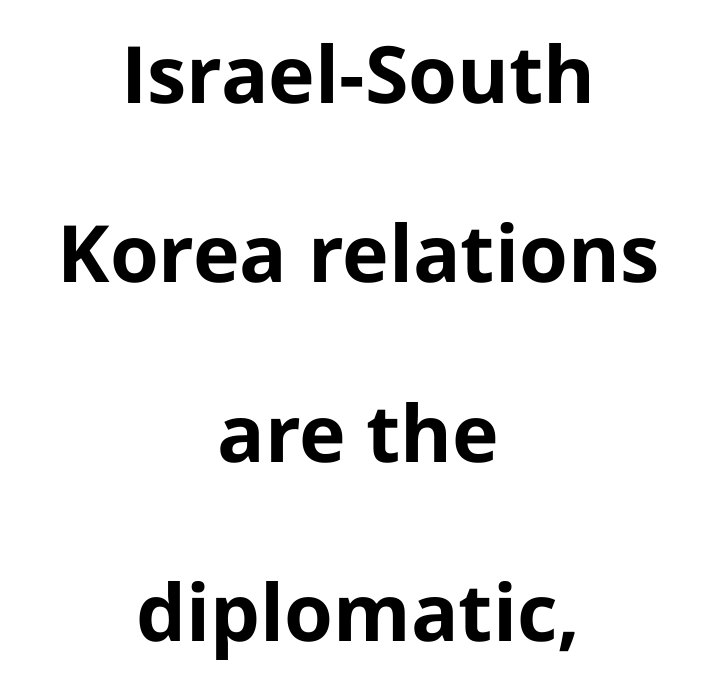
Q: Is the text bold? A: Yes.
Q: Is the text italic (slanted)? A: No, it is upright.
Q: Is the typeface a serif or a sans-serif typeface? A: Sans-serif.
Q: Is the text underlined? A: No.
Q: How is the paragraph aligned? A: Centered.
Q: Is the spacing between letters normal or unusually wide? A: Normal.
Q: Is the spacing between lines tight, normal or loose? A: Loose.
Q: Width (condensed, normal, or wide)? A: Normal.
Q: Stroke contrast? A: Low.
Q: x-height? A: Medium.
Q: Monospaced? A: No.
